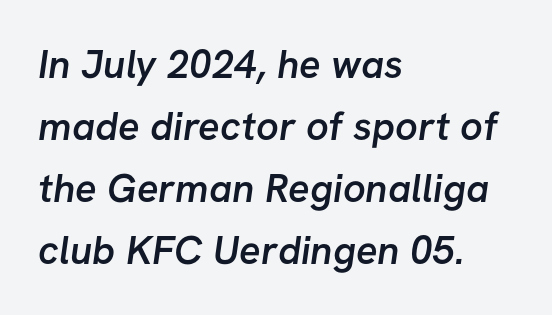
Reading down the column, the eye jumps a familiar distance to each next line. The characters look somewhat weighty, a semibold short of true bold. Font category for this specimen: sans-serif. Which margin do the lines hug? The left one — the right edge is uneven. The letters advance in unequal steps, a hallmark of proportional type.
